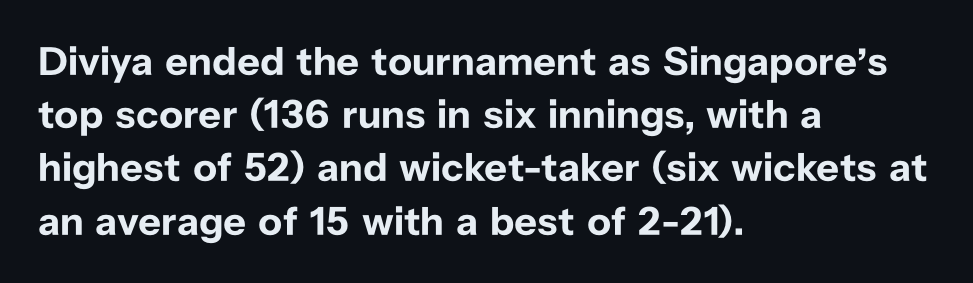
Leading matches the norm, producing a regular column. It's the straight-up-and-down kind of type. Note the varied advance widths — an 'i' is clearly narrower than an 'm'. Check where the strokes stop: nothing finishes them off — pure sans.
